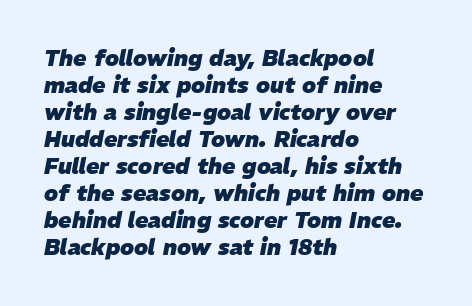
The image shows 22 px bold type, italic (leaning right); set left-aligned, line spacing 1.23x, normal letter spacing, not underlined.
